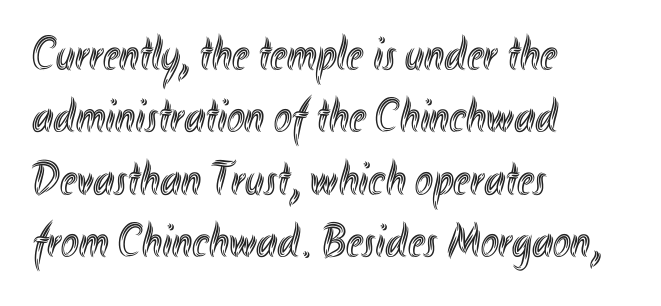
Left-aligned paragraph, ragged on the right. Standard letterfit; no display-style spreading of the glyphs. You could not count columns in this text — the font is proportionally spaced. Notice how descenders clear the ascenders below comfortably — that's standard leading.
